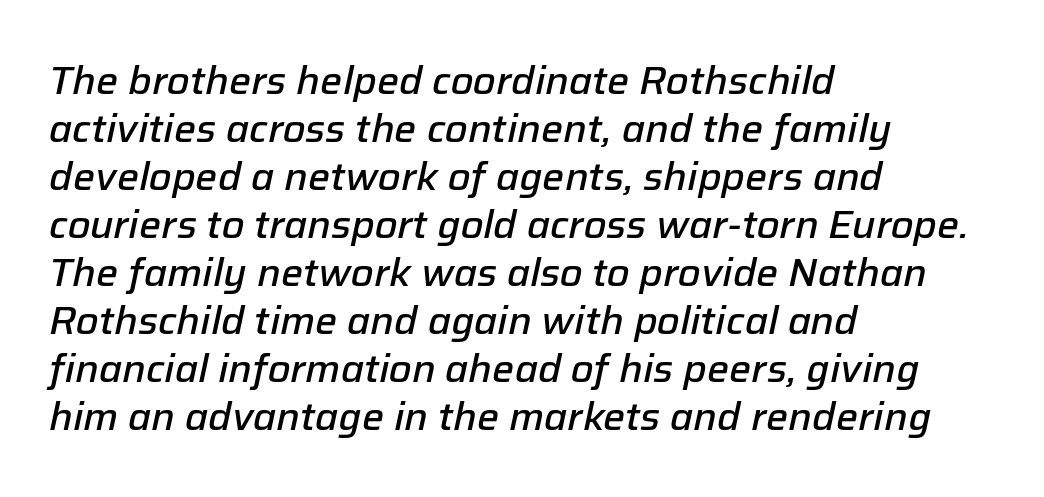
The image shows 39 px semibold type, italic (leaning right); set left-aligned, line spacing 1.23x, normal letter spacing, not underlined; low stroke contrast and a medium x-height.
